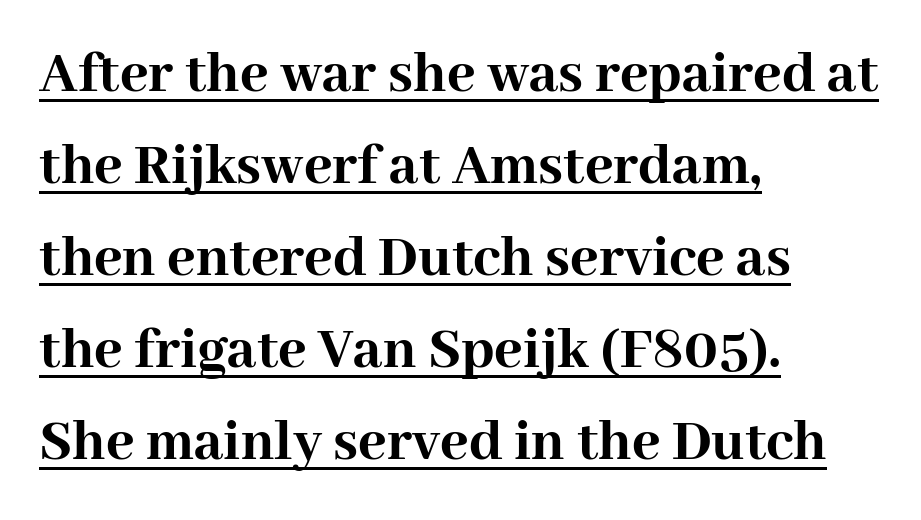
Q: Is the text bold? A: Yes.
Q: Is the text italic (slanted)? A: No, it is upright.
Q: Is the typeface a serif or a sans-serif typeface? A: Serif.
Q: Is the text underlined? A: Yes.
Q: How is the paragraph aligned? A: Left-aligned.
Q: Is the spacing between letters normal or unusually wide? A: Normal.
Q: Is the spacing between lines tight, normal or loose? A: Normal.
Q: Width (condensed, normal, or wide)? A: Normal.
Q: Stroke contrast? A: High.
Q: x-height? A: Medium.
Q: Monospaced? A: No.
